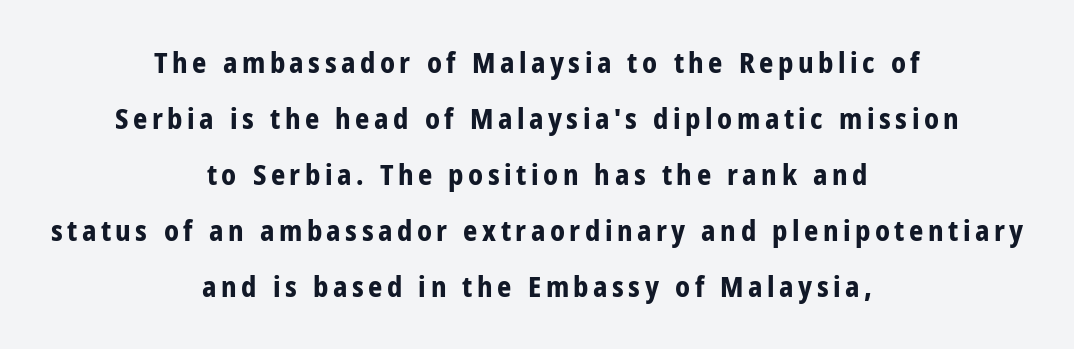
You'd pick this weight for a headline — it's a proper bold. Nobody drew a line under any word here. Check where the strokes stop: nothing finishes them off — pure sans. Proportional: the letters do not fall into vertical columns. Loosely led — the rows are spread out.
